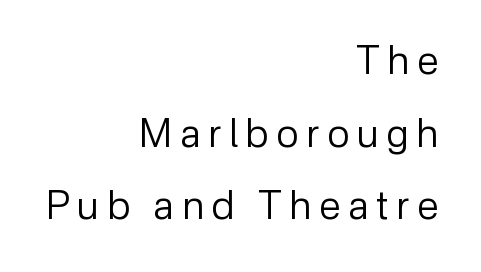
The image shows 39 px regular-weight sans-serif type, upright; set right-aligned, line spacing 1.86x, unusually wide letter spacing (+0.2 em), not underlined; low stroke contrast and a medium x-height.
